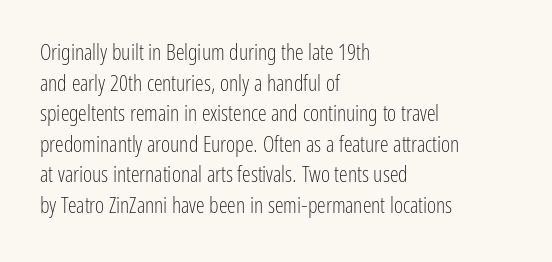
Here the glyphs are tracked normally, forming tight word shapes. This sample keeps an unexceptional amount of space between lines. Every character sits straight up, as roman type does. Each stroke keeps to a modest, everyday thickness or less. This rendering uses left alignment, leaving the right contour irregular. Descenders are the only things crossing below the line.
